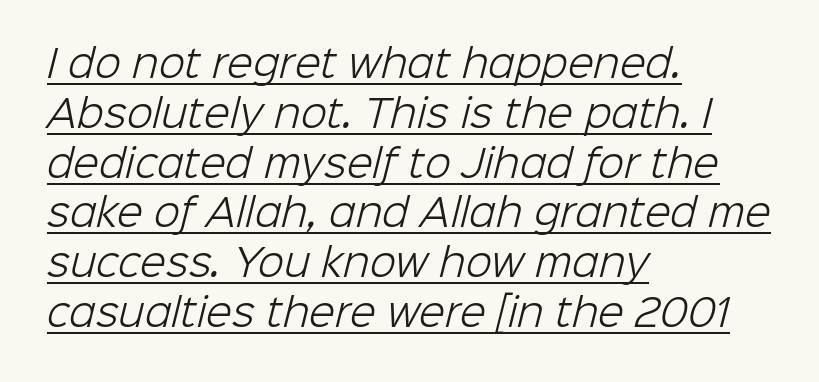
The lines are quadded left. Glyph-to-glyph distance matches everyday printed text. This is underlined copy, the kind a proofreader might mark for attention. Each letter keeps its own natural width here, so spacing adapts to shape. These lines are composed in type without serifs.
